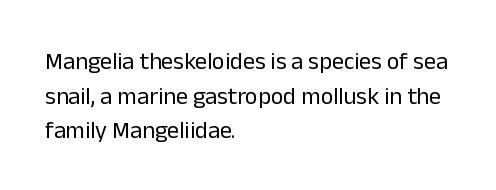
The image shows 24 px text type, upright; set left-aligned, normal line spacing (1.44x), normal letter spacing, not underlined.
